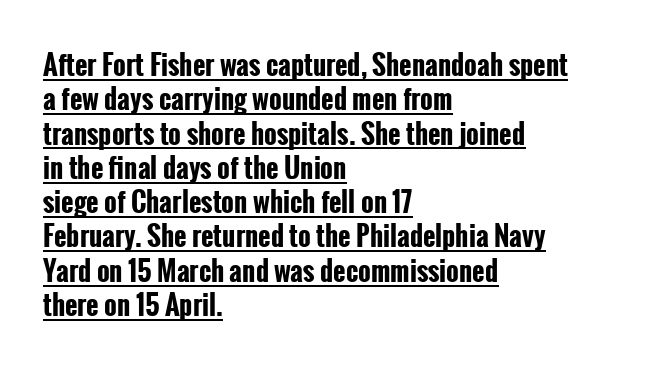
Words appear dense and cohesive because spacing is normal. Leading: standard. The typesetting leans heavy: a genuine bold. The typesetter has applied underlining to the passage shown. Italic: no, the glyphs are upright roman. Caption: multi-line text, flush left, ragged right.
